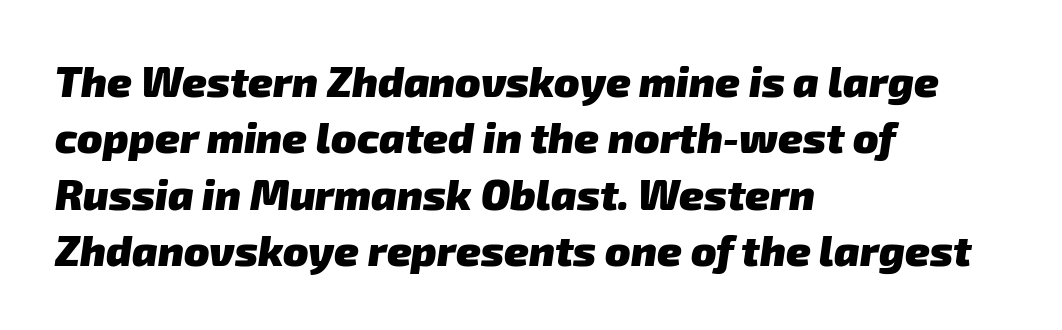
Q: Is the text bold? A: Yes.
Q: Is the typeface a serif or a sans-serif typeface? A: Sans-serif.
Q: Is the text underlined? A: No.
Q: How is the paragraph aligned? A: Left-aligned.
Q: Is the spacing between letters normal or unusually wide? A: Normal.
Q: Is the spacing between lines tight, normal or loose? A: Normal.
Q: Width (condensed, normal, or wide)? A: Normal.
Q: Stroke contrast? A: Low.
Q: x-height? A: Medium.
Q: Monospaced? A: No.
